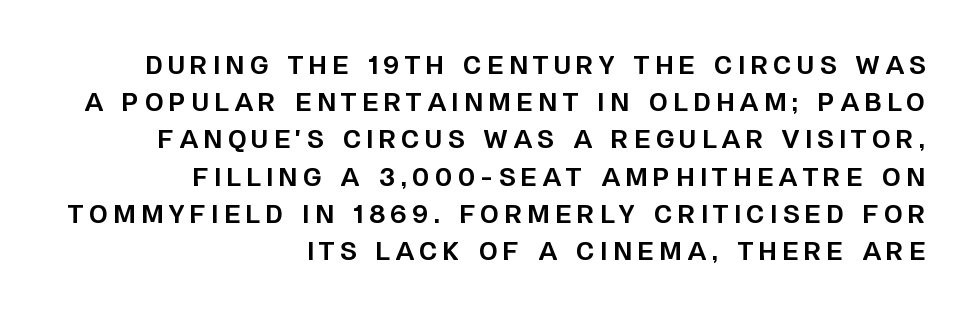
{"italic": "no", "bold": "yes", "underline": "no", "align": "right", "line_spacing": "normal", "line_spacing_ratio": 1.55, "letter_spacing": "wide", "letter_spacing_em": 0.23, "glyph_px": 24}
